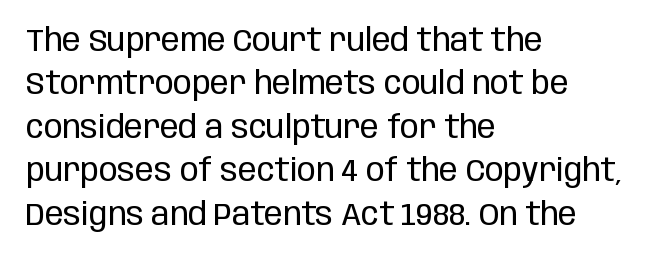
The image shows 31 px regular-weight, condensed sans-serif type, upright; set left-aligned, normal line spacing (1.4x), normal letter spacing, not underlined; low stroke contrast and a large x-height.
